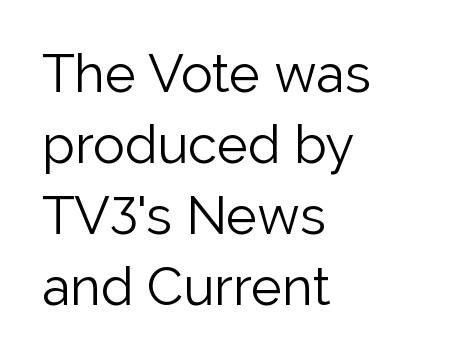
Q: Is the text bold? A: No.
Q: Is the text italic (slanted)? A: No, it is upright.
Q: Is the typeface a serif or a sans-serif typeface? A: Sans-serif.
Q: Is the text underlined? A: No.
Q: How is the paragraph aligned? A: Left-aligned.
Q: Is the spacing between letters normal or unusually wide? A: Normal.
Q: Is the spacing between lines tight, normal or loose? A: Normal.
Q: Width (condensed, normal, or wide)? A: Normal.
Q: Stroke contrast? A: Low.
Q: x-height? A: Medium.
Q: Monospaced? A: No.
